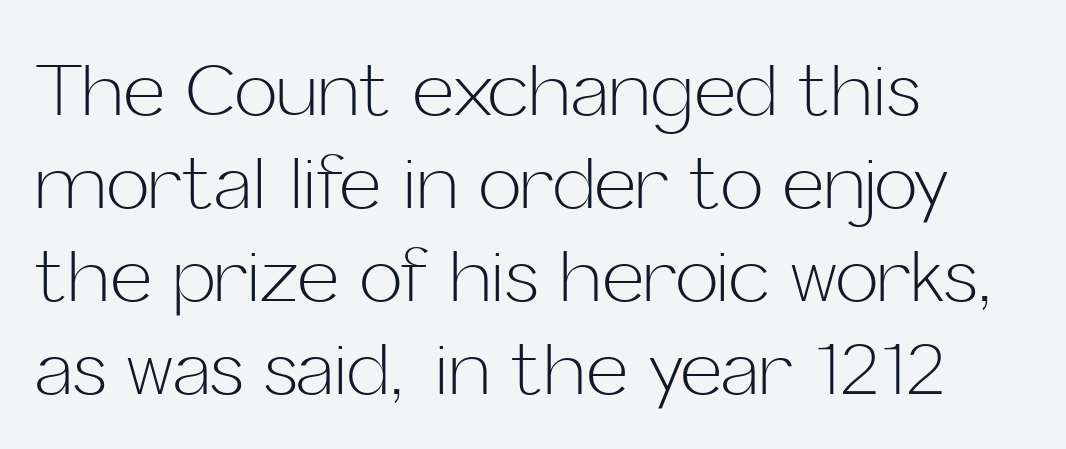
Letters rest on an invisible, unmarked baseline. Stroke terminals: plain, sans-serif. The gaps between neighbouring characters are ordinary and unremarkable. Do the letters lean? They stand straight. In CSS terms this would be text-align: left. The strokes are not fattened; the text isn't bold.
